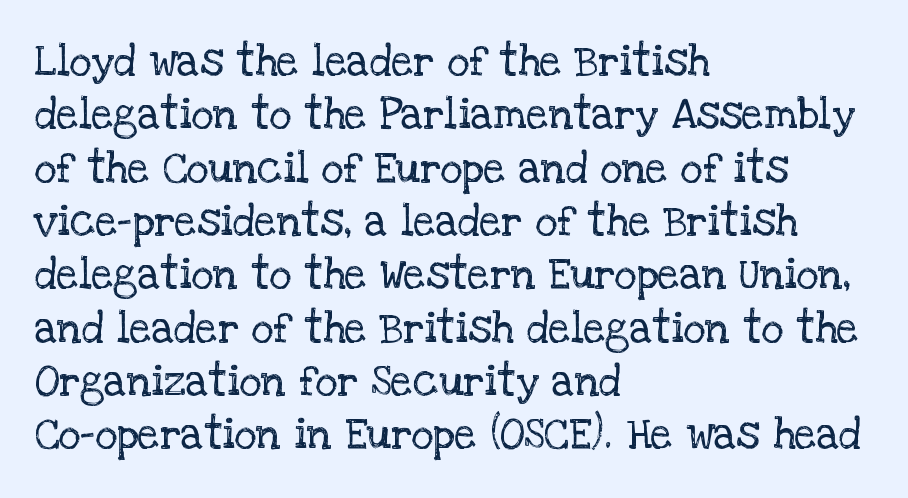
Q: Is the text bold? A: No.
Q: Is the text italic (slanted)? A: No, it is upright.
Q: Is the typeface a serif or a sans-serif typeface? A: Serif.
Q: Is the text underlined? A: No.
Q: How is the paragraph aligned? A: Left-aligned.
Q: Is the spacing between letters normal or unusually wide? A: Normal.
Q: Width (condensed, normal, or wide)? A: Normal.
Q: Stroke contrast? A: Low.
Q: x-height? A: Large.
Q: Monospaced? A: No.
